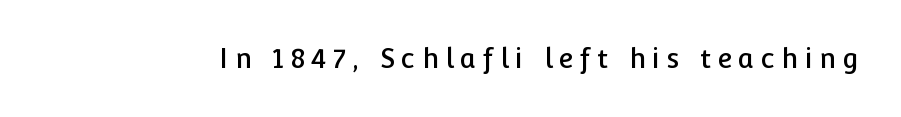
Q: Is the text italic (slanted)? A: No, it is upright.
Q: Is the text underlined? A: No.
Q: Is the spacing between letters normal or unusually wide? A: Unusually wide.
